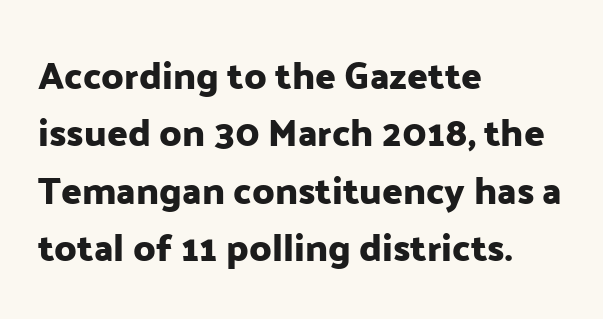
The designer went with a sans here, leaving each stem footless. If you drew a line through each stem, it would be perfectly vertical. Does extra space separate the letters? No, they use regular spacing. Leftover space on each line is placed entirely after the last word. The block of text has a typical density, with ordinary space between rows.
